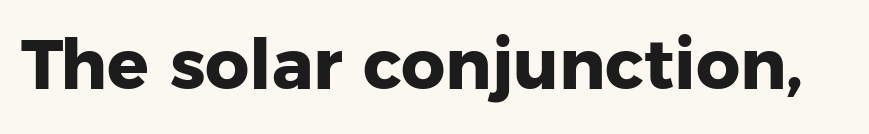
{"serif": "no", "italic": "no", "bold": "yes", "weight": "heavy", "width": "normal", "stroke_contrast": "low", "x_height": "medium", "monospaced": "no", "underline": "no", "letter_spacing": "normal", "letter_spacing_em": 0.0, "glyph_px": 69}
